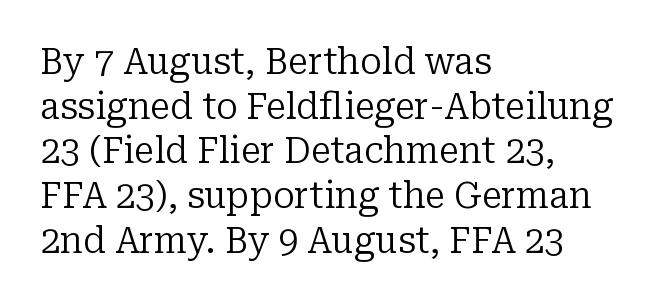
These lines are rendered in a variable-pitch font. Descenders are the only things crossing below the line. Visually the block forms a straight wall on the left and a jagged coastline on the right. Look at the tracking — it's just the regular setting, nothing added. These lines were composed using upright roman letters. The font is comparable to plain body text, perhaps lighter.
